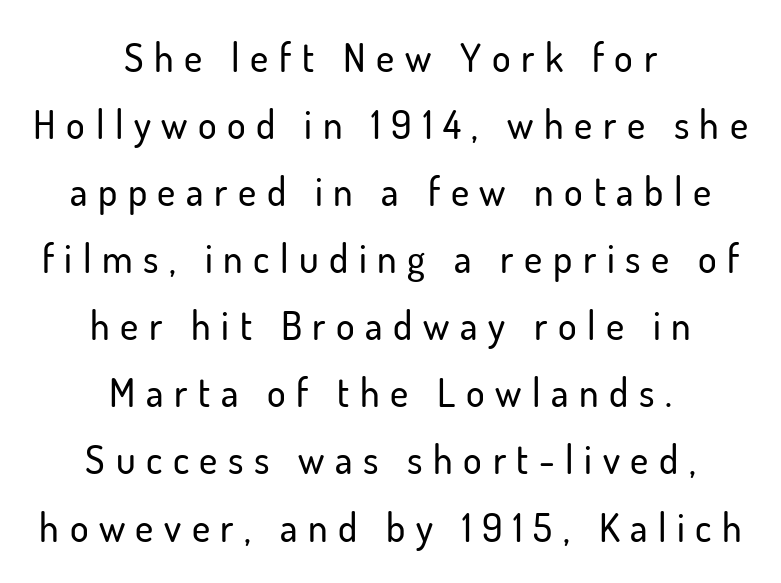
Q: Is the text italic (slanted)? A: No, it is upright.
Q: Is the typeface a serif or a sans-serif typeface? A: Sans-serif.
Q: Is the text underlined? A: No.
Q: How is the paragraph aligned? A: Centered.
Q: Is the spacing between letters normal or unusually wide? A: Unusually wide.
Q: Width (condensed, normal, or wide)? A: Normal.
Q: Stroke contrast? A: Low.
Q: x-height? A: Small.
Q: Monospaced? A: No.
